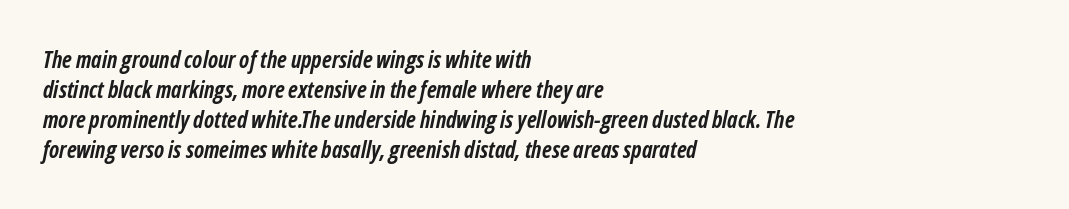
The image shows 23 px bold type, italic (leaning right); set left-aligned, normal line spacing (1.31x), normal letter spacing, not underlined.
